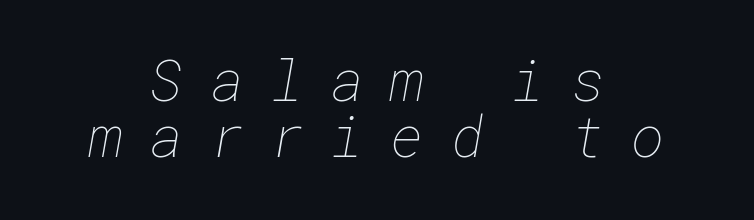
The image shows 57 px thin type; set centered, tight line spacing (0.99x), unusually wide letter spacing (+0.47 em), not underlined; low stroke contrast and a medium x-height.
